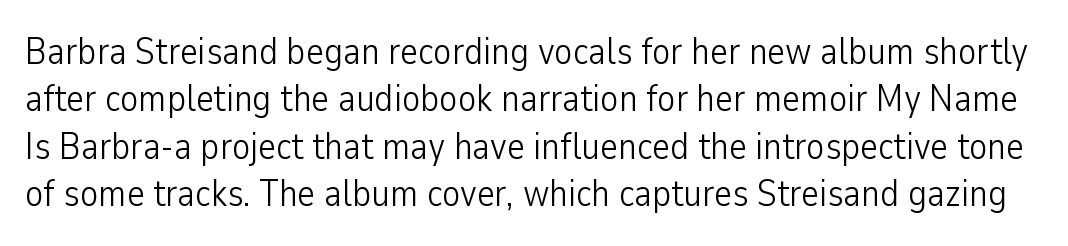
The image shows 38 px light, condensed sans-serif type, upright; set normal line spacing (1.25x), normal letter spacing, not underlined; low stroke contrast and a medium x-height.
